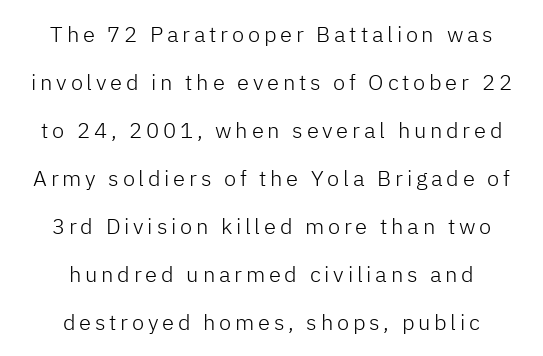
{"italic": "no", "bold": "no", "underline": "no", "align": "center", "line_spacing": "loose", "line_spacing_ratio": 2.18, "glyph_px": 22}
